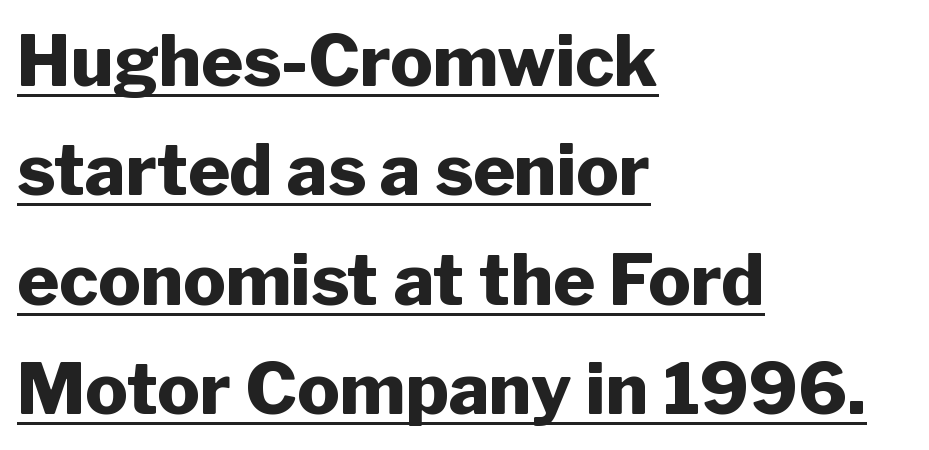
These lines are rendered in a variable-pitch font. To sum up the face: it is a sans, with no serifs. Italic: no, the glyphs are upright roman. Strong, thick strokes mark this as bold type.
